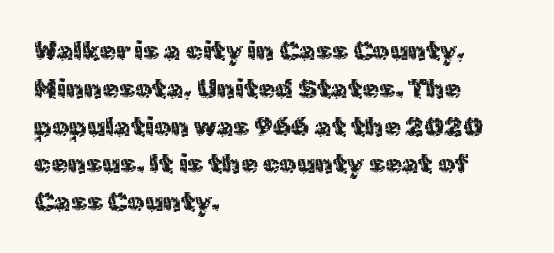
The image shows 27 px text type, upright; set left-aligned, normal line spacing (1.4x), normal letter spacing, not underlined.
